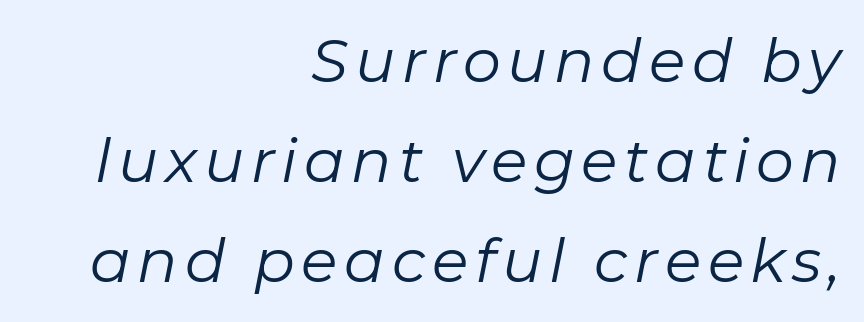
The image shows 60 px regular-weight type, italic (leaning right); set right-aligned, normal line spacing (1.67x), not underlined; low stroke contrast and a medium x-height.
